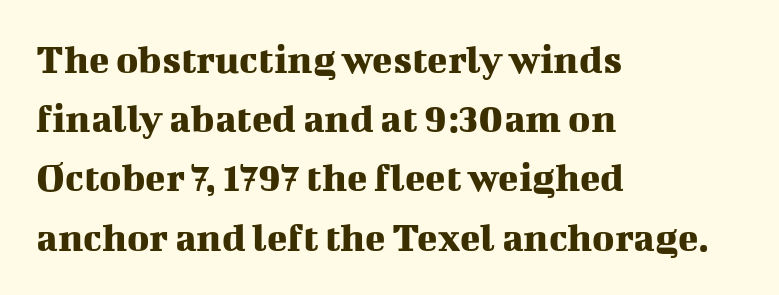
Q: Is the text italic (slanted)? A: No, it is upright.
Q: Is the typeface a serif or a sans-serif typeface? A: Serif.
Q: Is the text underlined? A: No.
Q: How is the paragraph aligned? A: Left-aligned.
Q: Is the spacing between letters normal or unusually wide? A: Normal.
Q: Is the spacing between lines tight, normal or loose? A: Normal.
Q: Width (condensed, normal, or wide)? A: Normal.
Q: Stroke contrast? A: Medium.
Q: x-height? A: Medium.
Q: Monospaced? A: No.
